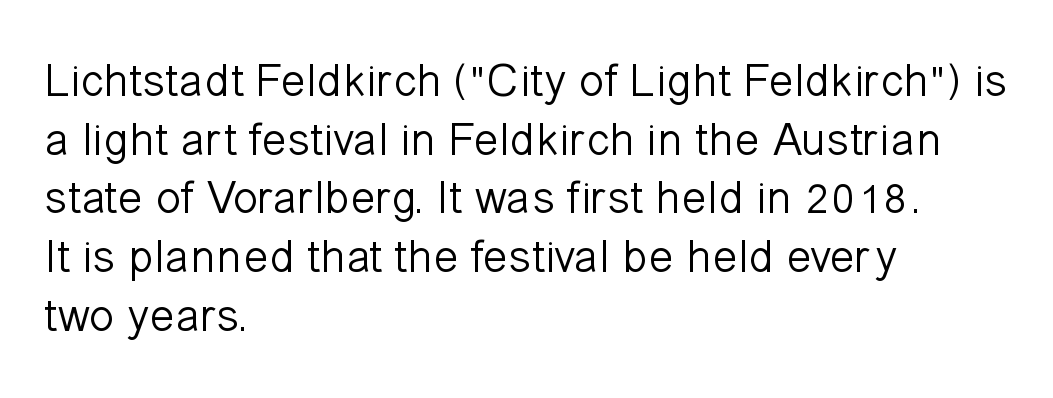
{"serif": "no", "italic": "no", "bold": "no", "weight": "light", "width": "normal", "stroke_contrast": "low", "x_height": "medium", "monospaced": "no", "underline": "no", "align": "left", "line_spacing": "normal", "line_spacing_ratio": 1.25, "letter_spacing": "normal", "letter_spacing_em": 0.0, "glyph_px": 47}
